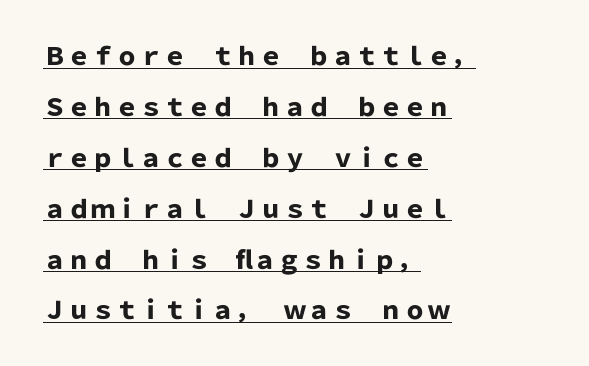
Does the weight exceed regular? Yes, all the way to bold. Ordinary non-slanted type is in use. This sample is left-justified, so line endings fall wherever the words run out. Baseline-to-baseline distance is far greater than the letter height.
